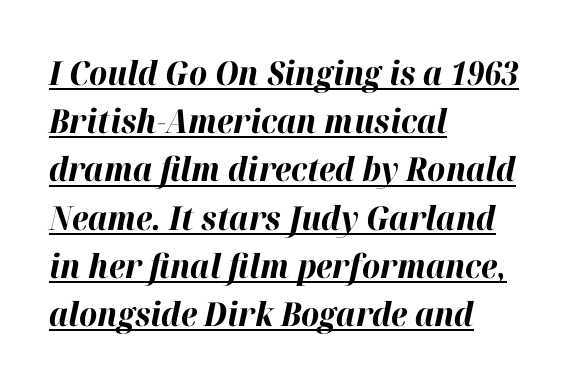
Has an underline been added? It has. A normal amount of white space separates one row of letters from the next. These lines are rendered in a variable-pitch font. The lines in this sample share a left origin and differ only in where they stop. Honestly, the letter spacing is just normal — you wouldn't notice it.
